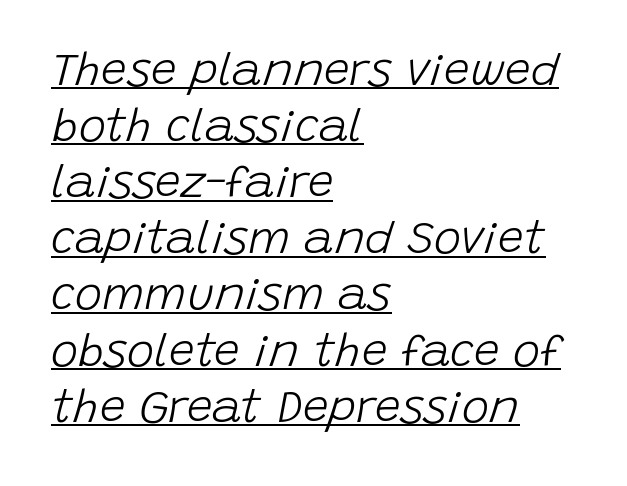
Which margin do the lines hug? The left one — the right edge is uneven. This sample uses plain, unmodified letter spacing. These lines are rendered in a variable-pitch font. The face used here has a pronounced slope to its letters. The rendered words wear a rule along their underside.
